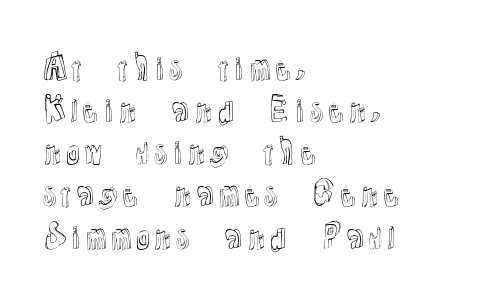
The image shows 31 px text type, upright; set left-aligned, normal line spacing (1.36x), normal letter spacing, not underlined; a medium x-height.
